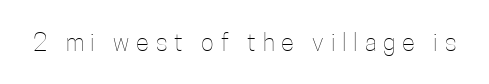
The image shows 24 px text type, upright; set unusually wide letter spacing (+0.29 em), not underlined.
